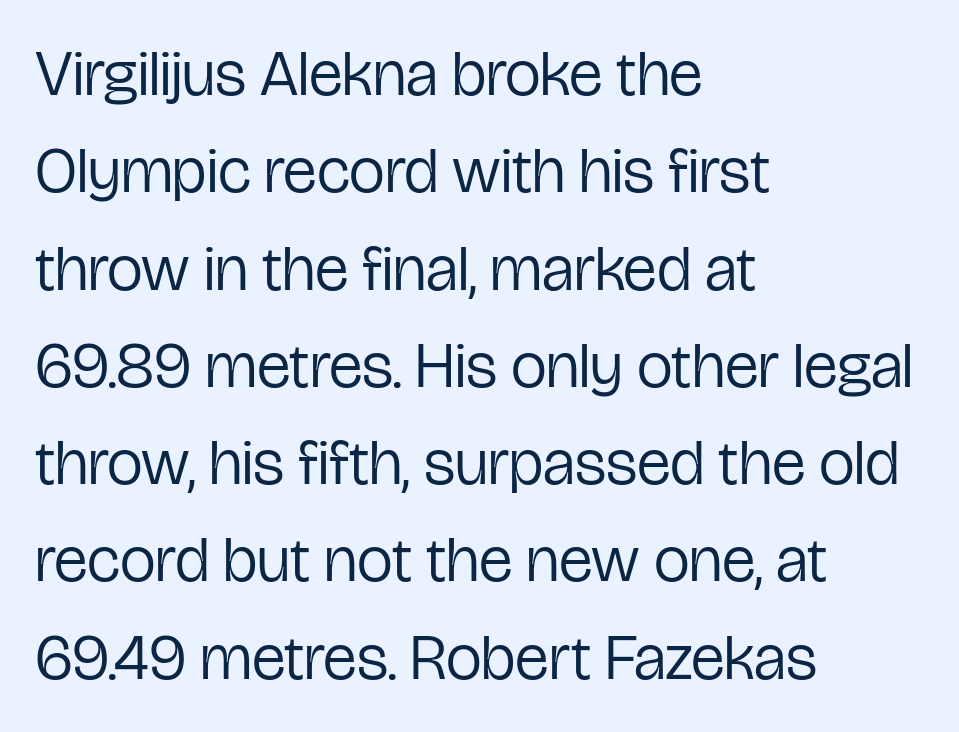
No heavy texture on the line: the type isn't bold. One-word summary of the alignment: left. Are there feet on the stems? There aren't — it's a sans. The specimen reads as upright at a glance. A typesetter would call this leading conventional body-copy spacing. The zone under the glyphs is completely vacant.
